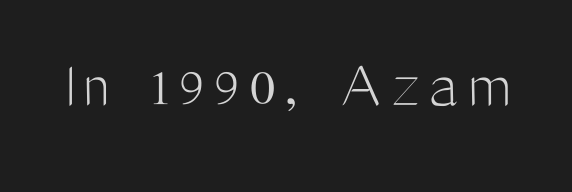
The image shows 70 px light, condensed sans-serif type, upright; set not underlined; medium stroke contrast and a medium x-height.
